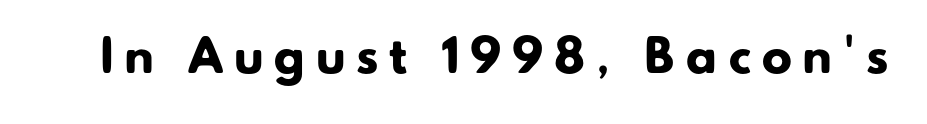
The image shows 45 px heavy sans-serif type; set unusually wide letter spacing (+0.24 em), not underlined; low stroke contrast and a small x-height.
